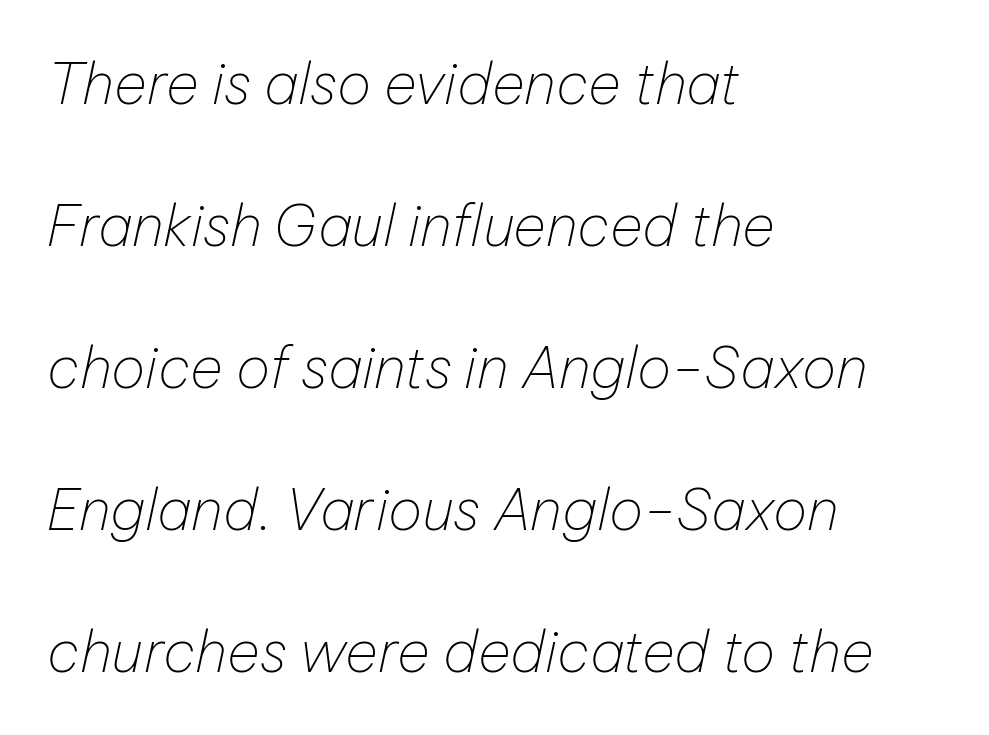
Between one letter and the next there's only the usual sliver of space. Leading: increased. This sample has the flowing, uneven cadence of proportional lettering. The typesetting does not lean heavy: it is not bold. Horizontal alignment here is leftward, the default for most running prose. When letters slant like this, we call the style italic.
